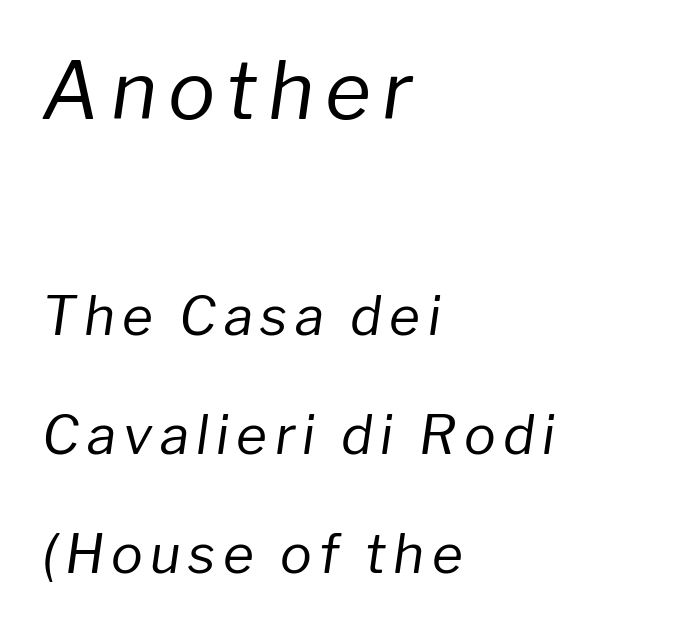
A typesetter would mark this as italic. Here the designer chose a conventional face with non-uniform glyph widths. The vertical gap from one line to the next is large. The compositor pushed each line to the left boundary. Look at the glyph heights: the upper group is clearly the bigger setting. Each stroke keeps to a modest, everyday thickness or less.
